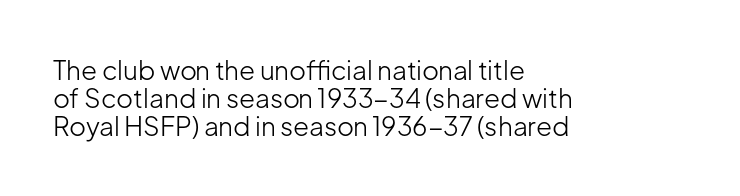
The image shows 26 px text type, upright; set left-aligned, tight line spacing (1.08x), normal letter spacing, not underlined.
